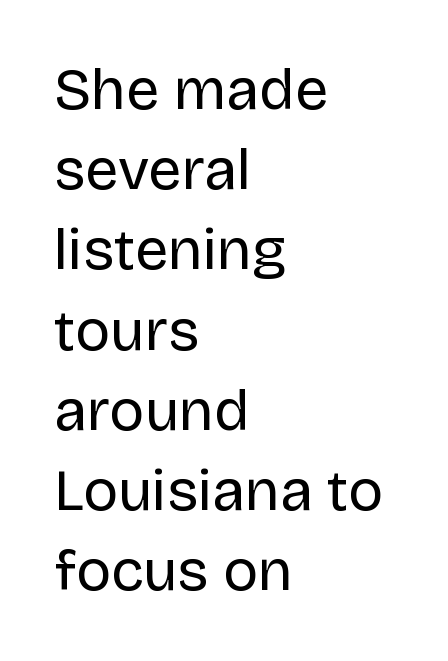
The image shows 59 px regular-weight sans-serif type, upright; set left-aligned, normal line spacing (1.36x), normal letter spacing, not underlined; low stroke contrast and a large x-height.
